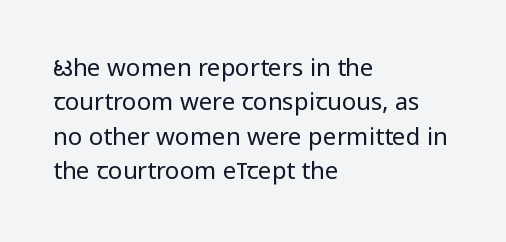
Q: Is the text bold? A: No.
Q: Is the text italic (slanted)? A: No, it is upright.
Q: Is the text underlined? A: No.
Q: How is the paragraph aligned? A: Left-aligned.
Q: Is the spacing between letters normal or unusually wide? A: Normal.
Q: Is the spacing between lines tight, normal or loose? A: Normal.
